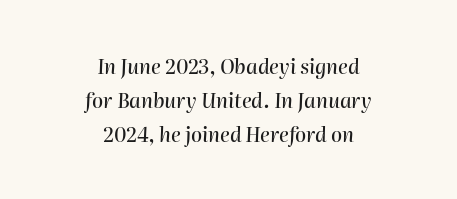
The image shows 20 px text type, italic (leaning right); set centered, normal line spacing (1.7x), normal letter spacing, not underlined.
